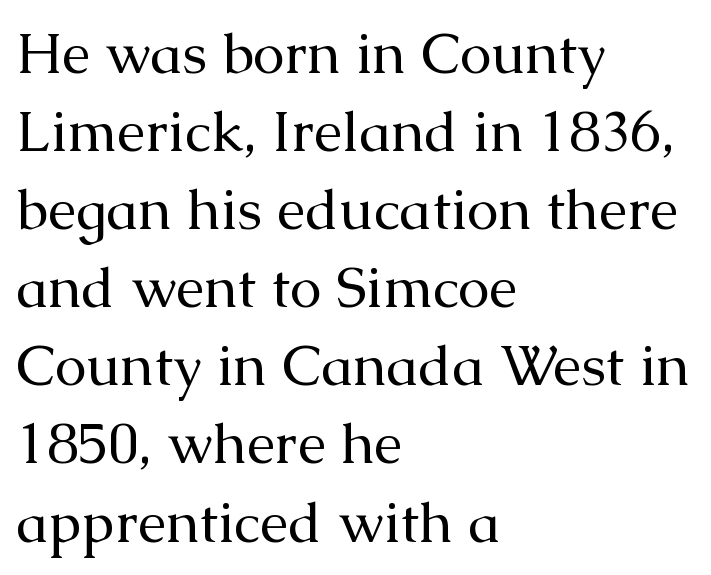
The image shows 57 px regular-weight serif type, upright; set left-aligned, normal line spacing (1.37x), normal letter spacing, not underlined; medium stroke contrast and a medium x-height.
